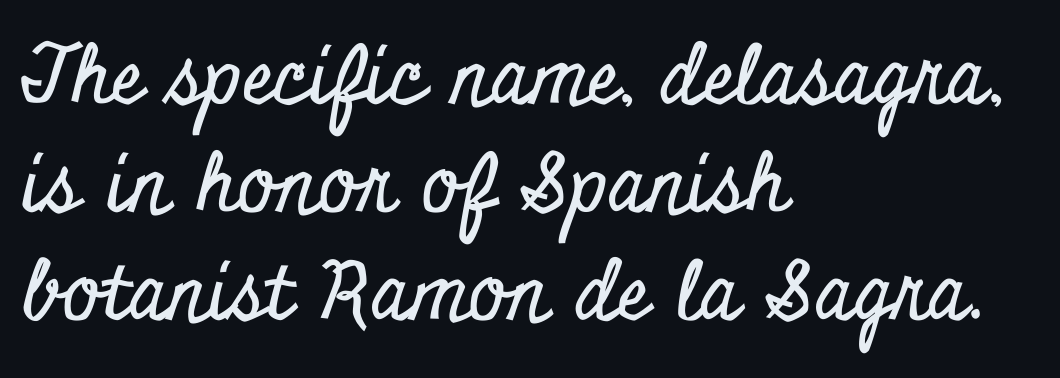
The image shows 80 px condensed serif type; set left-aligned, normal line spacing (1.35x), normal letter spacing, not underlined; low stroke contrast and a small x-height.
